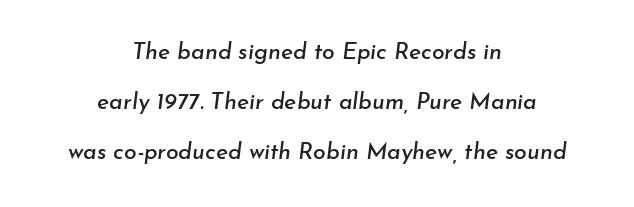
Q: Is the text italic (slanted)? A: Yes, it leans right by about 7 degrees.
Q: Is the text underlined? A: No.
Q: How is the paragraph aligned? A: Centered.
Q: Is the spacing between letters normal or unusually wide? A: Normal.
Q: Is the spacing between lines tight, normal or loose? A: Loose.
